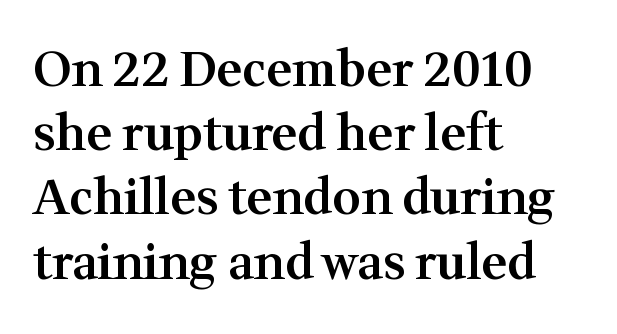
Horizontal alignment here is leftward, the default for most running prose. This is roman type, the default non-slanted kind. Descenders are the only things crossing below the line. If you measured baseline to baseline, you'd find a middling distance.
